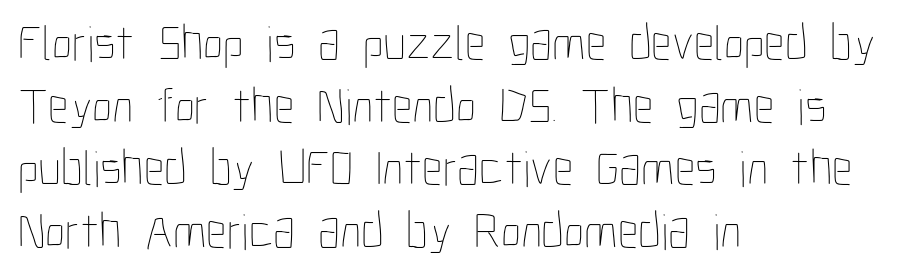
The image shows 51 px thin, condensed type, upright; set left-aligned, line spacing 1.23x, normal letter spacing, not underlined; low stroke contrast and a medium x-height.
